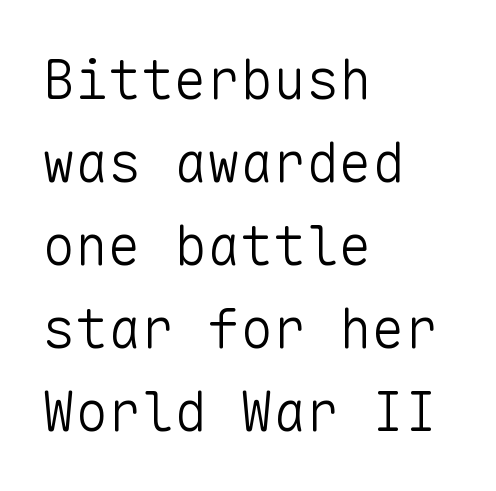
The tracking reads as untouched default to a designer's eye. Every character here occupies the same horizontal width, giving the sample a typewriter-like rhythm. Tall strokes in this sample are plumb rather than angled. These glyphs show unthickened strokes, regular width or finer. Typographically, this falls in the sans-serif category.
